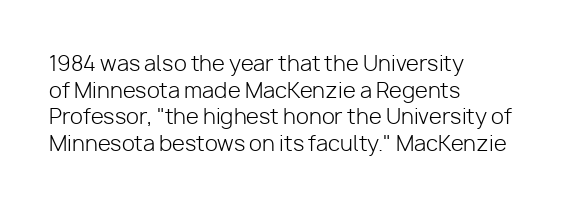
Q: Is the text bold? A: No.
Q: Is the text italic (slanted)? A: No, it is upright.
Q: Is the text underlined? A: No.
Q: How is the paragraph aligned? A: Left-aligned.
Q: Is the spacing between letters normal or unusually wide? A: Normal.
Q: Is the spacing between lines tight, normal or loose? A: Normal.
